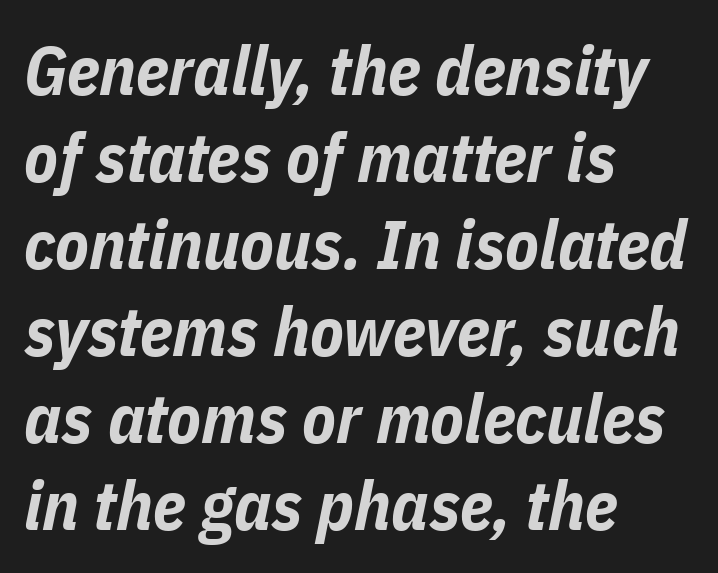
These lines are rendered in a variable-pitch font. Thick stems and heavy bowls — unmistakably bold. These lines sit exactly where default settings would place them. These lines were composed using italics. The rendering anchors every line to the left-hand side.
